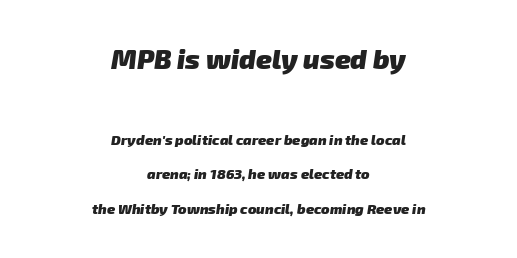
The image shows 27 px bold type; set centered, loose line spacing (2.48x), normal letter spacing, not underlined; the first (top) block is 1.93x larger.
